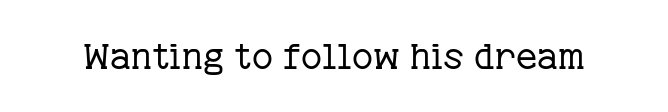
{"serif": "yes", "italic": "no", "bold": "no", "weight": "regular", "width": "normal", "stroke_contrast": "low", "x_height": "medium", "monospaced": "no", "underline": "no", "letter_spacing": "normal", "letter_spacing_em": 0.0, "glyph_px": 36}
